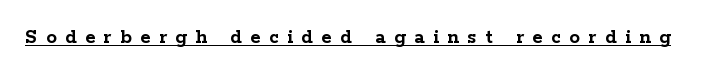
{"italic": "no", "bold": "yes", "underline": "yes", "letter_spacing": "wide", "letter_spacing_em": 0.41, "glyph_px": 21}
